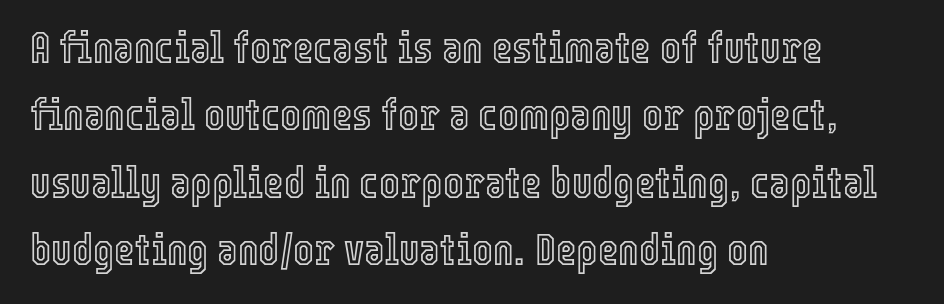
Q: Is the text italic (slanted)? A: No, it is upright.
Q: Is the text underlined? A: No.
Q: How is the paragraph aligned? A: Left-aligned.
Q: Is the spacing between letters normal or unusually wide? A: Normal.
Q: Is the spacing between lines tight, normal or loose? A: Normal.
Q: Width (condensed, normal, or wide)? A: Condensed.
Q: x-height? A: Medium.
Q: Monospaced? A: No.
